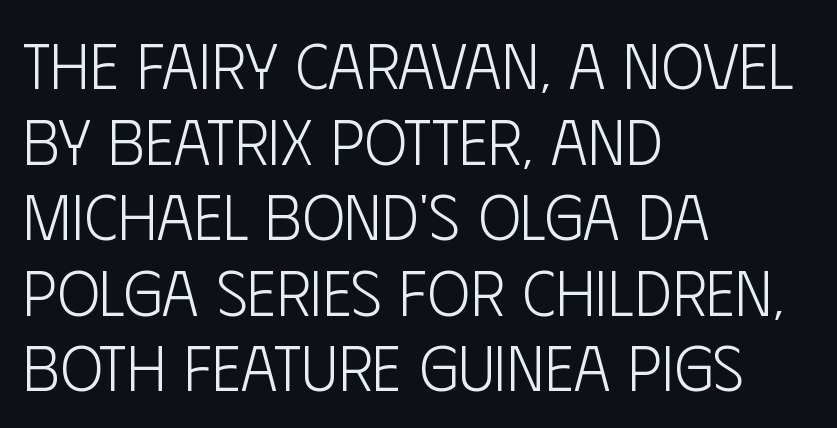
Q: Is the text bold? A: No.
Q: Is the text italic (slanted)? A: No, it is upright.
Q: Is the typeface a serif or a sans-serif typeface? A: Sans-serif.
Q: Is the text underlined? A: No.
Q: How is the paragraph aligned? A: Left-aligned.
Q: Is the spacing between letters normal or unusually wide? A: Normal.
Q: Width (condensed, normal, or wide)? A: Condensed.
Q: Stroke contrast? A: Low.
Q: x-height? A: Large.
Q: Monospaced? A: No.
